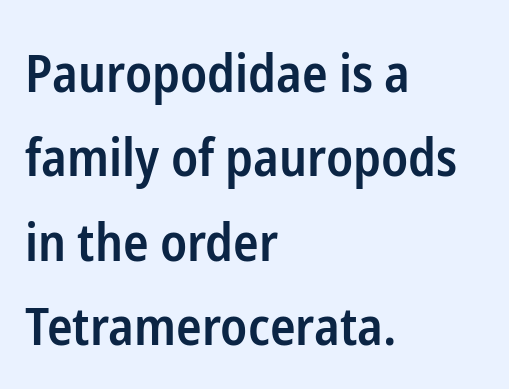
{"serif": "no", "italic": "no", "bold": "semi", "weight": "semibold", "width": "condensed", "stroke_contrast": "low", "x_height": "medium", "monospaced": "no", "underline": "no", "align": "left", "line_spacing": "normal", "line_spacing_ratio": 1.59, "letter_spacing": "normal", "letter_spacing_em": 0.0, "glyph_px": 53}
